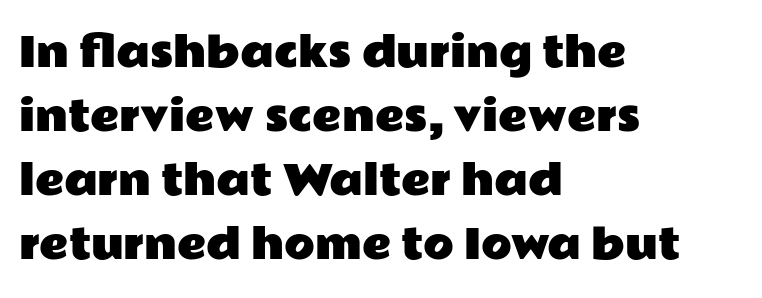
Q: Is the text italic (slanted)? A: No, it is upright.
Q: Is the typeface a serif or a sans-serif typeface? A: Sans-serif.
Q: Is the text underlined? A: No.
Q: How is the paragraph aligned? A: Left-aligned.
Q: Is the spacing between letters normal or unusually wide? A: Normal.
Q: Is the spacing between lines tight, normal or loose? A: Normal.
Q: Width (condensed, normal, or wide)? A: Wide.
Q: Stroke contrast? A: Low.
Q: x-height? A: Medium.
Q: Monospaced? A: No.
